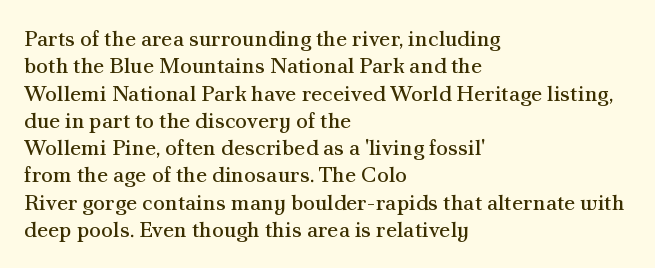
{"italic": "no", "bold": "no", "underline": "no", "align": "left", "line_spacing_ratio": 1.24, "letter_spacing": "normal", "letter_spacing_em": 0.0, "glyph_px": 22}
